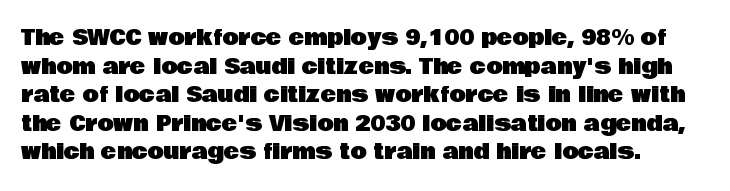
Q: Is the text italic (slanted)? A: No, it is upright.
Q: Is the text underlined? A: No.
Q: Is the spacing between letters normal or unusually wide? A: Normal.
Q: Is the spacing between lines tight, normal or loose? A: Normal.
